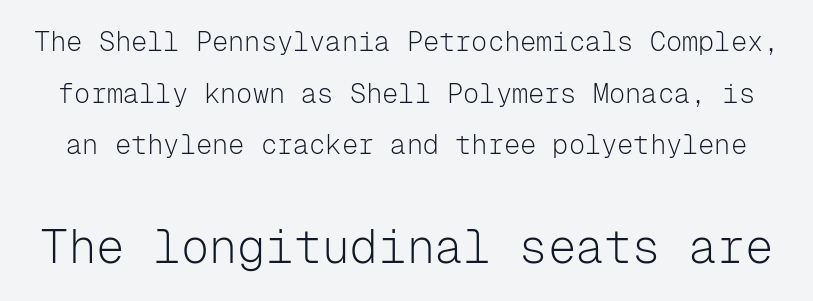
{"serif": "no", "italic": "no", "bold": "no", "weight": "light", "width": "normal", "stroke_contrast": "low", "x_height": "medium", "monospaced": "yes", "underline": "no", "line_spacing": "loose", "line_spacing_ratio": 1.91, "letter_spacing": "normal", "letter_spacing_em": 0.0, "larger_block": "second", "size_ratio": 1.74, "glyph_px": 47}
